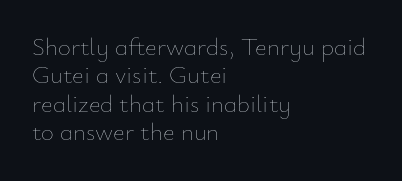
No italicization has been applied; the sample stays upright. Short and long lines alike share a common starting point at left. Heft: none added — not bold. One glance says dense: line gaps are narrower than usual.
